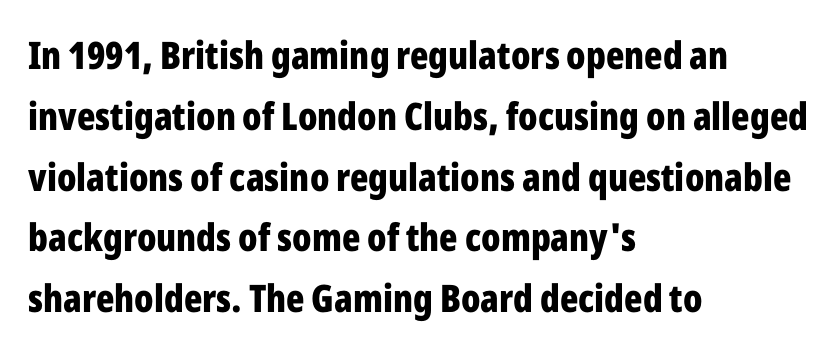
Q: Is the text bold? A: Yes.
Q: Is the text italic (slanted)? A: No, it is upright.
Q: Is the typeface a serif or a sans-serif typeface? A: Sans-serif.
Q: Is the text underlined? A: No.
Q: How is the paragraph aligned? A: Left-aligned.
Q: Is the spacing between letters normal or unusually wide? A: Normal.
Q: Is the spacing between lines tight, normal or loose? A: Normal.
Q: Width (condensed, normal, or wide)? A: Condensed.
Q: Stroke contrast? A: Low.
Q: x-height? A: Medium.
Q: Monospaced? A: No.
